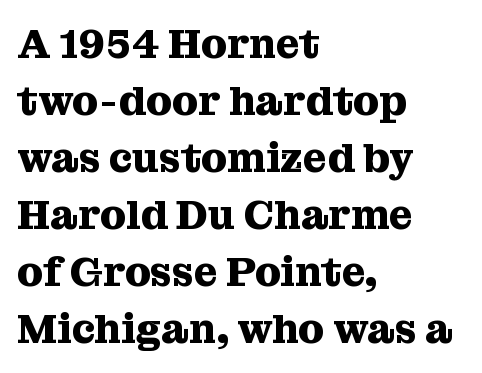
{"serif": "yes", "italic": "no", "bold": "yes", "weight": "heavy", "width": "normal", "stroke_contrast": "medium", "x_height": "medium", "monospaced": "no", "underline": "no", "align": "left", "line_spacing": "normal", "line_spacing_ratio": 1.39, "letter_spacing": "normal", "letter_spacing_em": 0.0, "glyph_px": 41}
